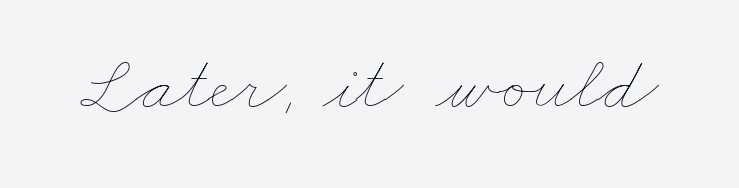
Q: Is the text bold? A: No.
Q: Is the text underlined? A: No.
Q: Is the spacing between letters normal or unusually wide? A: Normal.
Q: Width (condensed, normal, or wide)? A: Wide.
Q: Stroke contrast? A: Low.
Q: x-height? A: Small.
Q: Monospaced? A: No.
